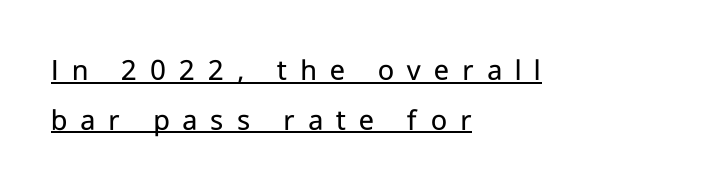
It's the straight-up-and-down kind of type. These lines have a slow, spaced-out rhythm from letter to letter. Is this a heavy cut? Hardly; it is regular or lighter. No feet cap the strokes, marking this as sans-serif type.
